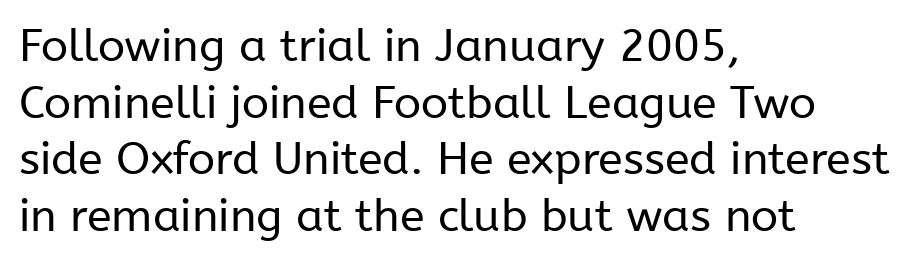
Q: Is the text bold? A: No.
Q: Is the text italic (slanted)? A: No, it is upright.
Q: Is the typeface a serif or a sans-serif typeface? A: Sans-serif.
Q: Is the text underlined? A: No.
Q: How is the paragraph aligned? A: Left-aligned.
Q: Is the spacing between letters normal or unusually wide? A: Normal.
Q: Is the spacing between lines tight, normal or loose? A: Normal.
Q: Width (condensed, normal, or wide)? A: Normal.
Q: Stroke contrast? A: Low.
Q: x-height? A: Medium.
Q: Monospaced? A: No.
